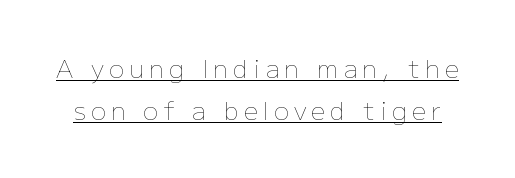
Q: Is the text bold? A: No.
Q: Is the text italic (slanted)? A: No, it is upright.
Q: Is the text underlined? A: Yes.
Q: Is the spacing between letters normal or unusually wide? A: Unusually wide.
Q: Is the spacing between lines tight, normal or loose? A: Normal.
